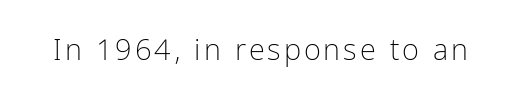
The string is rendered with underlining switched off. Weight: not bold — regular or lighter. The specimen reads as upright at a glance. Spacing verdict: proportional, widths tailored to each character.
